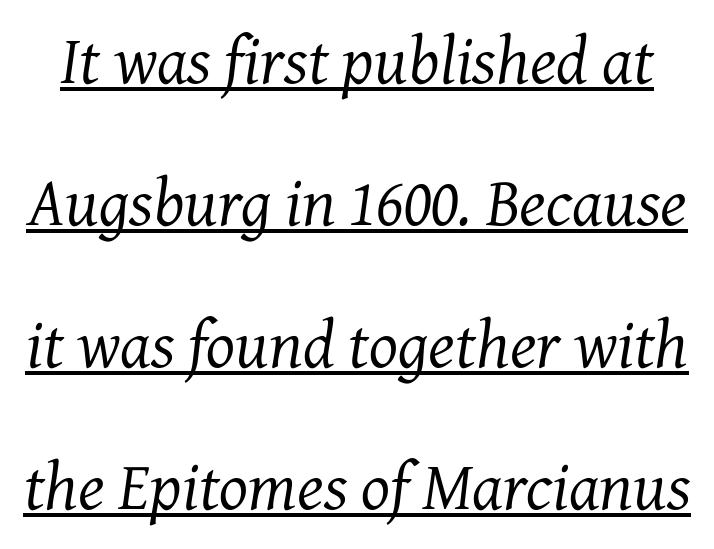
Leading: increased. Emphasis is given by a line drawn under the lettering. A typesetter would call this zero additional tracking. The typeface has the unassuming heft of standard copy or less. Examine the stroke ends and you'll spot serifs. Is this a fixed-width face? No — the glyphs have proportional, varying widths.
